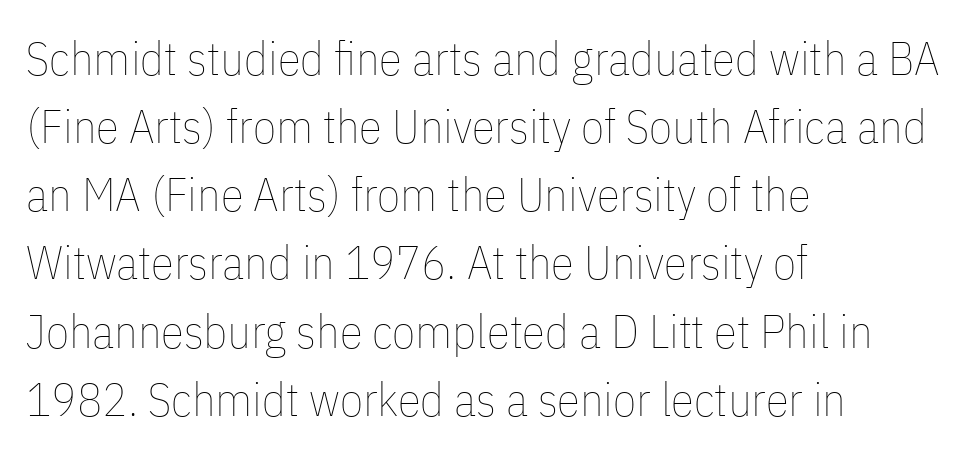
Weight: in the light-to-regular range. The gap between lines stays unmarked. One-word summary of the alignment: left. The space between consecutive lines is moderate. Think of a printed novel: that variable character pitch is what you see here. Is the letter spacing exaggerated? No — it looks like the ordinary default.
